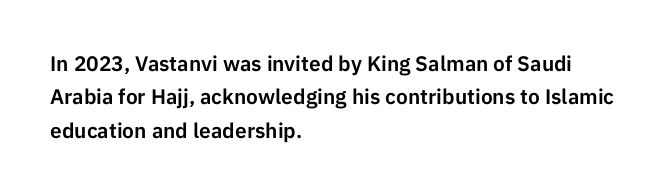
Q: Is the text italic (slanted)? A: No, it is upright.
Q: Is the text underlined? A: No.
Q: How is the paragraph aligned? A: Left-aligned.
Q: Is the spacing between letters normal or unusually wide? A: Normal.
Q: Is the spacing between lines tight, normal or loose? A: Normal.
